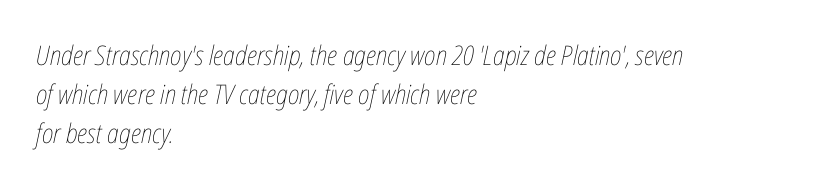
The image shows 27 px text type, italic (leaning right); set left-aligned, normal line spacing (1.44x), normal letter spacing, not underlined.
